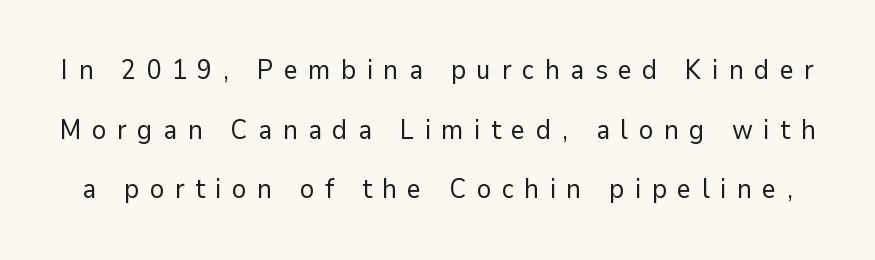
{"italic": "no", "bold": "no", "underline": "no", "line_spacing": "loose", "line_spacing_ratio": 2.21, "letter_spacing": "wide", "letter_spacing_em": 0.39, "glyph_px": 27}
